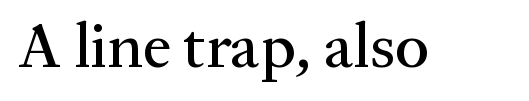
{"serif": "yes", "italic": "no", "width": "normal", "stroke_contrast": "medium", "x_height": "medium", "monospaced": "no", "underline": "no", "letter_spacing": "normal", "letter_spacing_em": 0.0, "glyph_px": 64}
